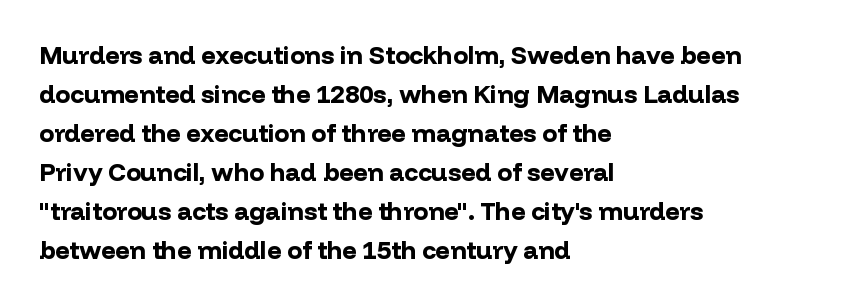
{"italic": "no", "bold": "yes", "underline": "no", "align": "left", "line_spacing": "normal", "line_spacing_ratio": 1.56, "letter_spacing": "normal", "letter_spacing_em": 0.0, "glyph_px": 25}
